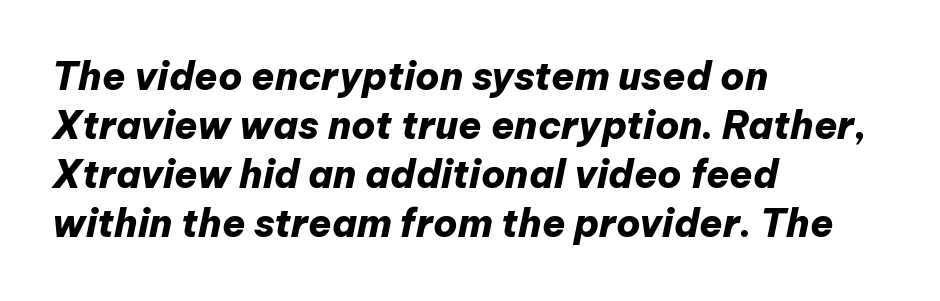
Each line starts at the same left margin while the right side varies. Does the leading feel generous? No, just average. You'd pick this weight for a headline — it's a proper bold. Tracking here is standard; glyphs follow each other at the usual distance.
